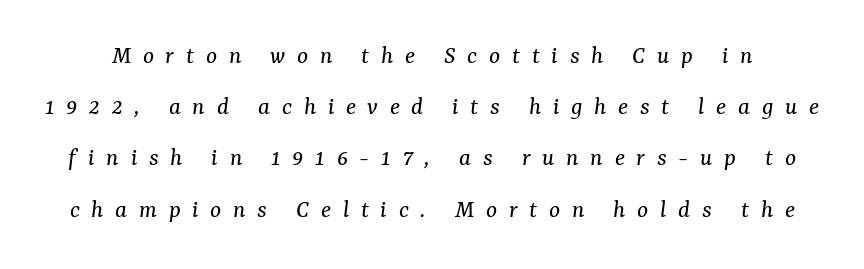
{"italic": "yes", "lean": "right", "slant_degrees": 7, "bold": "no", "underline": "no", "line_spacing": "loose", "line_spacing_ratio": 1.97, "letter_spacing": "wide", "letter_spacing_em": 0.45, "glyph_px": 26}
